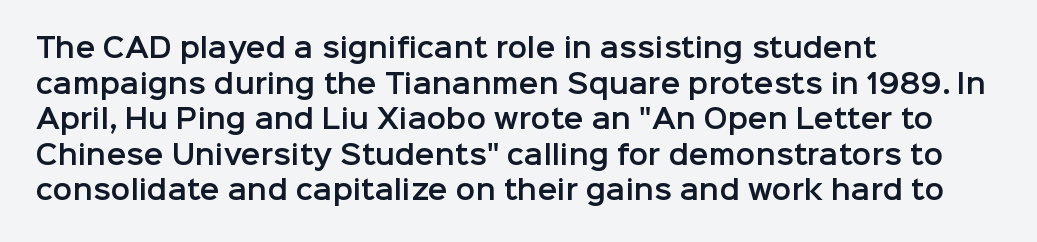
Q: Is the text italic (slanted)? A: No, it is upright.
Q: Is the text underlined? A: No.
Q: How is the paragraph aligned? A: Left-aligned.
Q: Is the spacing between letters normal or unusually wide? A: Normal.
Q: Is the spacing between lines tight, normal or loose? A: Normal.
